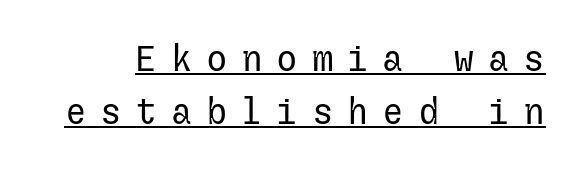
The words here are underlined. This is not heavy type; no bold has been used. Ordinary non-slanted type is in use. Tracking value appears strongly positive — letters spread wide. Is this a sans? Yes — the strokes have no serifs.
